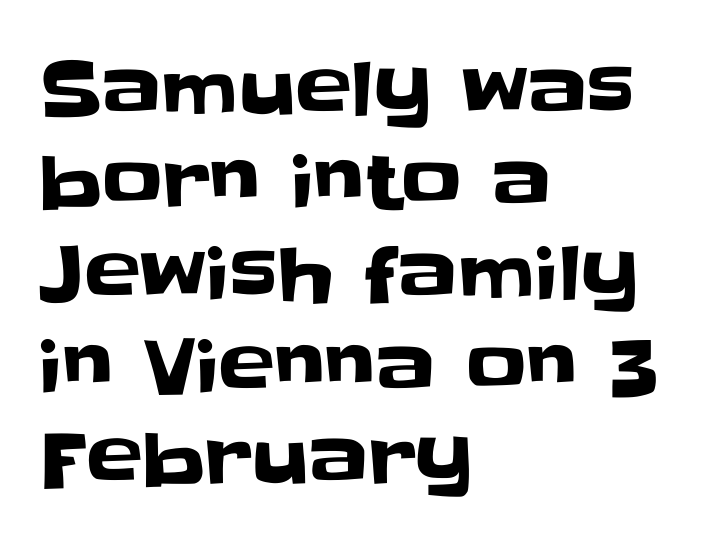
Q: Is the text italic (slanted)? A: No, it is upright.
Q: Is the typeface a serif or a sans-serif typeface? A: Sans-serif.
Q: Is the text underlined? A: No.
Q: How is the paragraph aligned? A: Left-aligned.
Q: Is the spacing between letters normal or unusually wide? A: Normal.
Q: Width (condensed, normal, or wide)? A: Normal.
Q: Stroke contrast? A: Low.
Q: x-height? A: Large.
Q: Monospaced? A: No.
